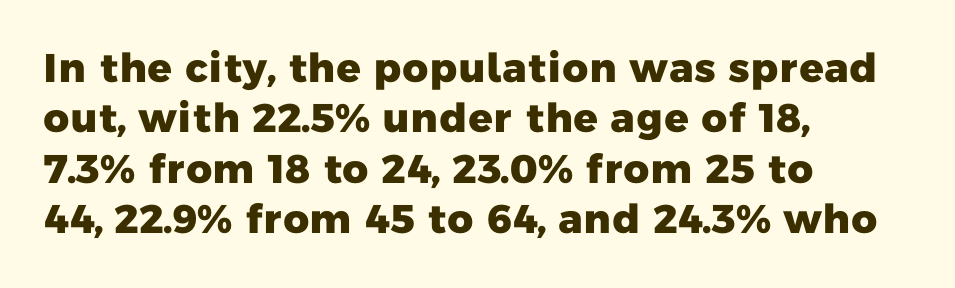
The rendering anchors every line to the left-hand side. As a designer I'd log this as weight 700, bold. The horizontal fit of the characters is conventional and even. This block has exactly the height ordinary leading produces. Proportional: the letters do not fall into vertical columns.
